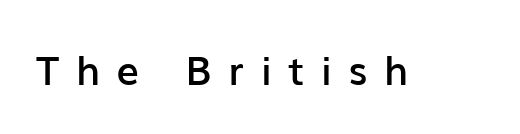
Q: Is the text bold? A: Semi-bold.
Q: Is the text italic (slanted)? A: No, it is upright.
Q: Is the typeface a serif or a sans-serif typeface? A: Sans-serif.
Q: Is the text underlined? A: No.
Q: Is the spacing between letters normal or unusually wide? A: Unusually wide.
Q: Width (condensed, normal, or wide)? A: Normal.
Q: Stroke contrast? A: Low.
Q: x-height? A: Medium.
Q: Monospaced? A: No.
